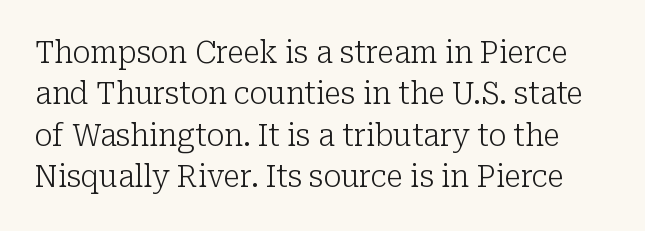
{"serif": "yes", "italic": "no", "bold": "no", "weight": "light", "width": "normal", "stroke_contrast": "low", "x_height": "medium", "monospaced": "no", "underline": "no", "line_spacing": "normal", "line_spacing_ratio": 1.38, "letter_spacing": "normal", "letter_spacing_em": 0.0, "glyph_px": 30}
